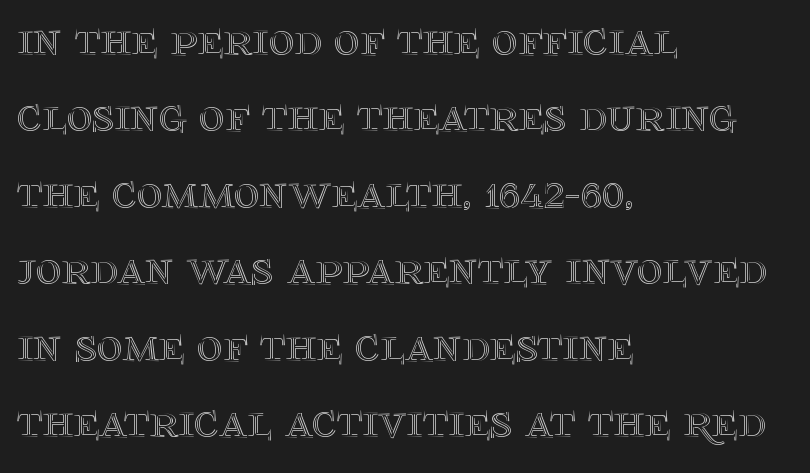
Q: Is the text italic (slanted)? A: No, it is upright.
Q: Is the text underlined? A: No.
Q: How is the paragraph aligned? A: Left-aligned.
Q: Is the spacing between letters normal or unusually wide? A: Normal.
Q: Is the spacing between lines tight, normal or loose? A: Normal.
Q: Width (condensed, normal, or wide)? A: Normal.
Q: x-height? A: Large.
Q: Monospaced? A: No.
